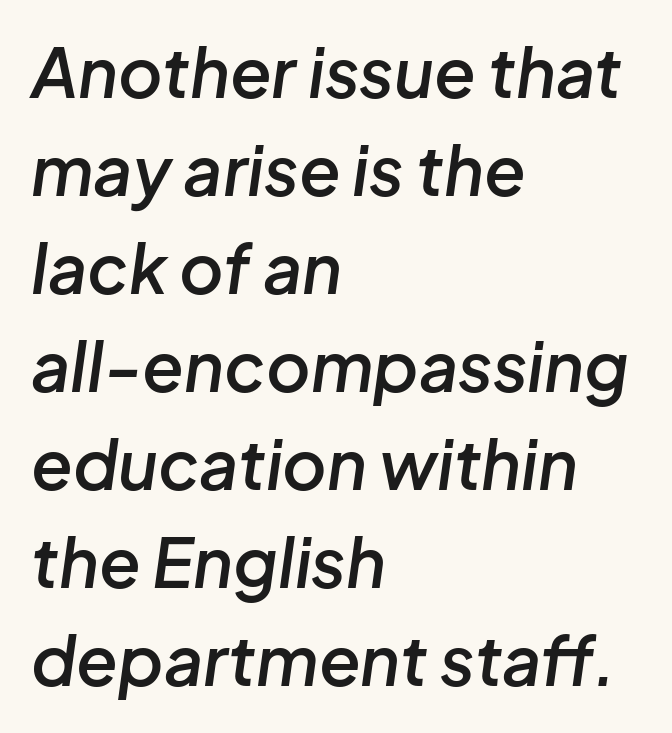
Q: Is the text bold? A: Semi-bold.
Q: Is the text italic (slanted)? A: Yes, it leans right by about 8 degrees.
Q: Is the text underlined? A: No.
Q: How is the paragraph aligned? A: Left-aligned.
Q: Is the spacing between letters normal or unusually wide? A: Normal.
Q: Is the spacing between lines tight, normal or loose? A: Normal.
Q: Width (condensed, normal, or wide)? A: Normal.
Q: Stroke contrast? A: Low.
Q: x-height? A: Medium.
Q: Monospaced? A: No.
